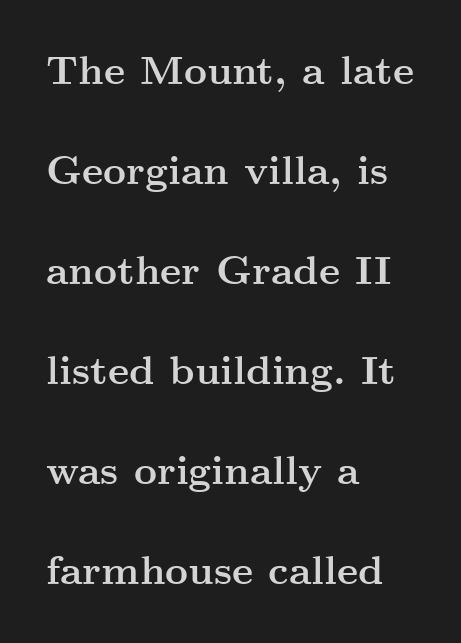
You'd pick this weight for a headline — it's a proper bold. Vertically, the passage feels expansive, rows floating well apart. Varying glyph widths throughout — classic text-font behaviour. Classification — serif.
